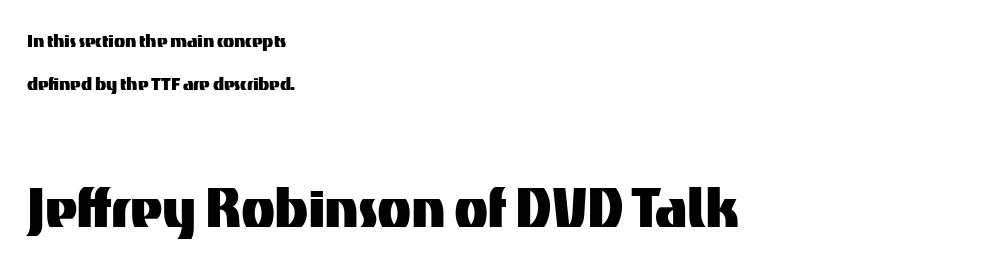
Looks like regular typesetting: each glyph gets only the width it needs. Type without underlining. Tracking value appears to be zero — textbook default spacing. The passage shown is typeset with a sans-serif family. The second block has been scaled up relative to the first. Line beginnings align vertically; line endings do not.
